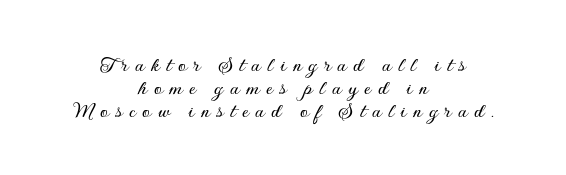
The image shows 23 px text type; set centered, tight line spacing (0.99x), unusually wide letter spacing (+0.28 em), not underlined.
